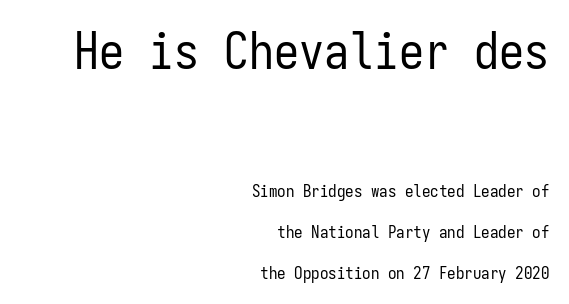
Q: Is the text bold? A: No.
Q: Is the text italic (slanted)? A: No, it is upright.
Q: Is the typeface a serif or a sans-serif typeface? A: Sans-serif.
Q: Is the text underlined? A: No.
Q: How is the paragraph aligned? A: Right-aligned.
Q: Is the spacing between letters normal or unusually wide? A: Normal.
Q: Is the spacing between lines tight, normal or loose? A: Loose.
Q: Which block of text is set in a larger size, the first (top) or the second (bottom)? A: The first (top) one.
Q: Width (condensed, normal, or wide)? A: Condensed.
Q: Stroke contrast? A: Low.
Q: x-height? A: Medium.
Q: Monospaced? A: Yes.
